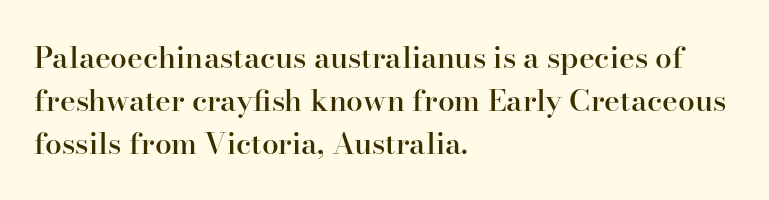
The image shows 30 px semibold serif type, upright; set left-aligned, normal line spacing (1.43x), normal letter spacing, not underlined; high stroke contrast and a small x-height.
